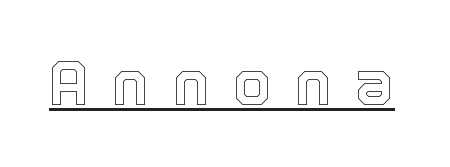
The image shows 62 px text type, upright; set unusually wide letter spacing (+0.38 em), underlined; a medium x-height.
